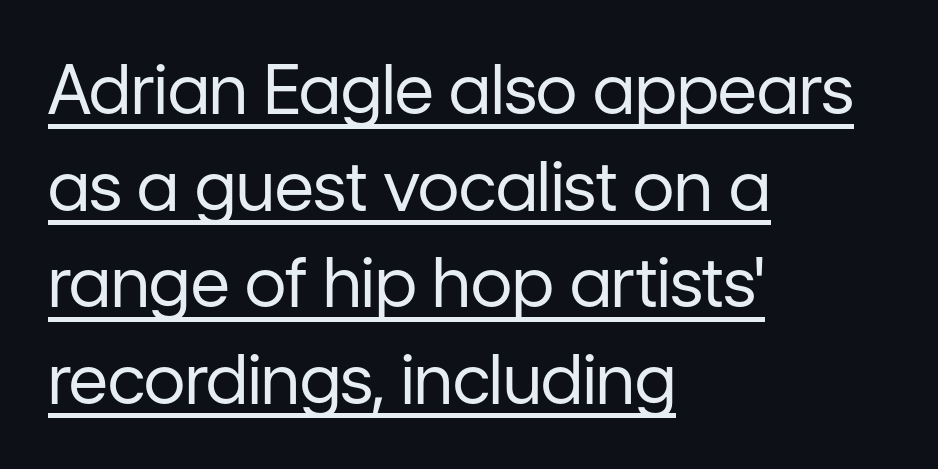
The typography opts for an upright posture over an oblique one. Look at the tracking — it's just the regular setting, nothing added. Note the varied advance widths — an 'i' is clearly narrower than an 'm'. One glance says typical: line gaps are just what's usual. The passage is arranged the way most books set body copy — flush left.
